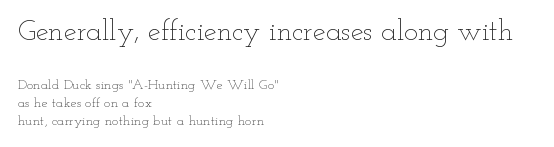
{"italic": "no", "bold": "no", "weight": "thin", "width": "wide", "stroke_contrast": "low", "x_height": "small", "monospaced": "no", "underline": "no", "align": "left", "line_spacing": "normal", "line_spacing_ratio": 1.27, "letter_spacing": "normal", "letter_spacing_em": 0.0, "larger_block": "first", "size_ratio": 2.07, "glyph_px": 29}
